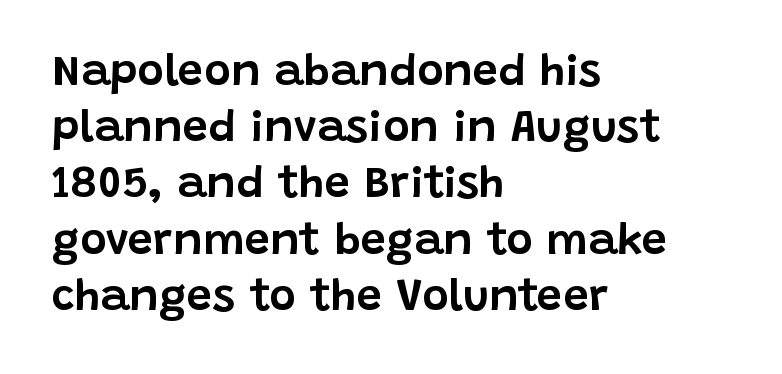
Q: Is the text italic (slanted)? A: No, it is upright.
Q: Is the typeface a serif or a sans-serif typeface? A: Sans-serif.
Q: Is the text underlined? A: No.
Q: How is the paragraph aligned? A: Left-aligned.
Q: Is the spacing between letters normal or unusually wide? A: Normal.
Q: Is the spacing between lines tight, normal or loose? A: Normal.
Q: Width (condensed, normal, or wide)? A: Normal.
Q: Stroke contrast? A: Low.
Q: x-height? A: Large.
Q: Monospaced? A: No.
